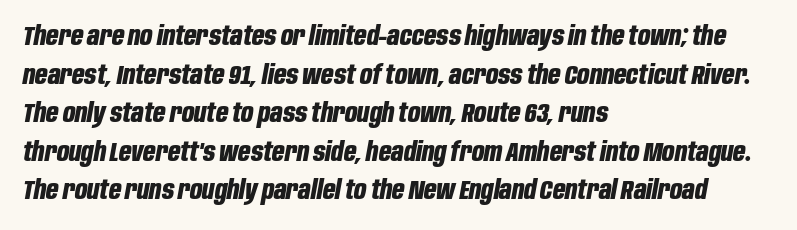
Q: Is the text bold? A: Yes.
Q: Is the text italic (slanted)? A: Yes, it leans right by about 10 degrees.
Q: Is the text underlined? A: No.
Q: How is the paragraph aligned? A: Left-aligned.
Q: Is the spacing between letters normal or unusually wide? A: Normal.
Q: Is the spacing between lines tight, normal or loose? A: Normal.
